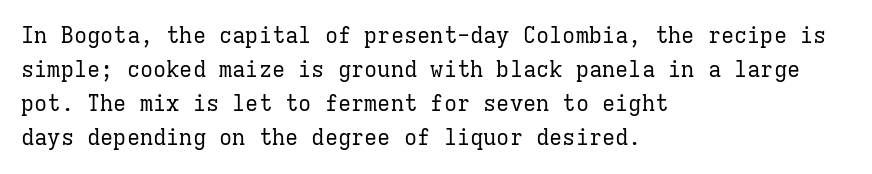
The image shows 22 px text type, upright; set left-aligned, normal line spacing (1.55x), normal letter spacing, not underlined.
